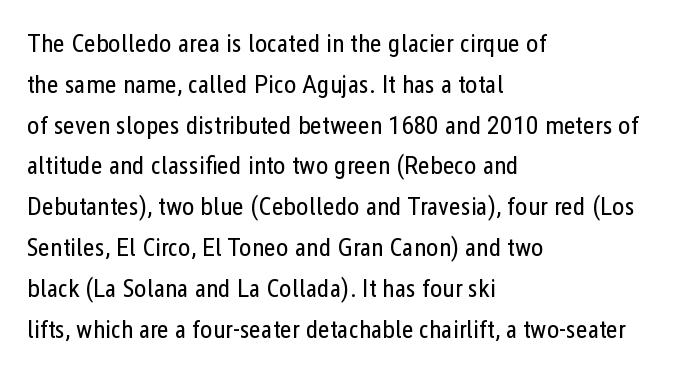
The gap between lines stays unmarked. No extra tracking has been applied to these lines. Does the leading feel generous? No, just average. Short and long lines alike share a common starting point at left.
